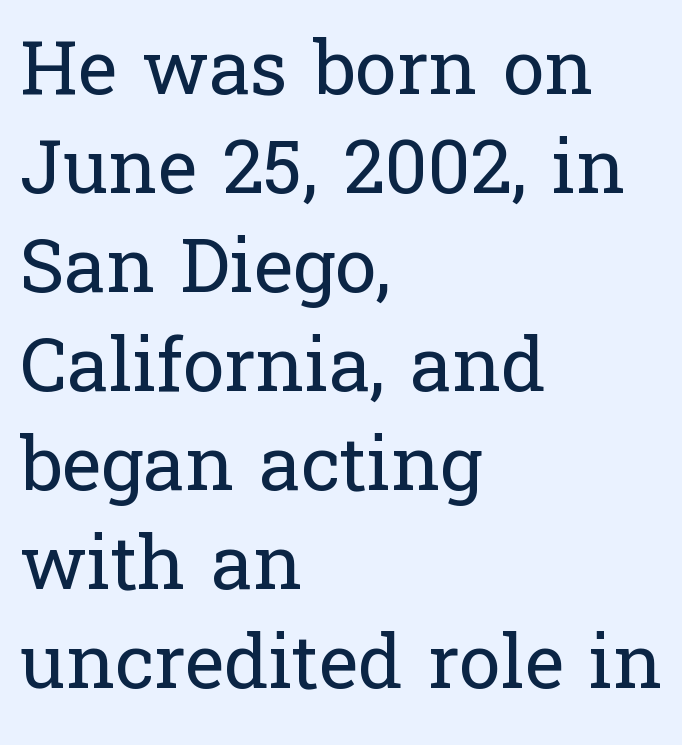
Q: Is the text bold? A: No.
Q: Is the text italic (slanted)? A: No, it is upright.
Q: Is the typeface a serif or a sans-serif typeface? A: Serif.
Q: Is the text underlined? A: No.
Q: How is the paragraph aligned? A: Left-aligned.
Q: Is the spacing between letters normal or unusually wide? A: Normal.
Q: Is the spacing between lines tight, normal or loose? A: Normal.
Q: Width (condensed, normal, or wide)? A: Normal.
Q: Stroke contrast? A: Low.
Q: x-height? A: Medium.
Q: Monospaced? A: No.
